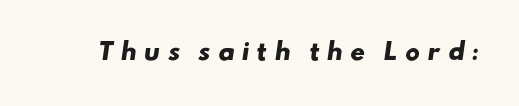
Short note: letters widely spaced. Underline: absent. The characters look thick and weighty, a clear bold.
